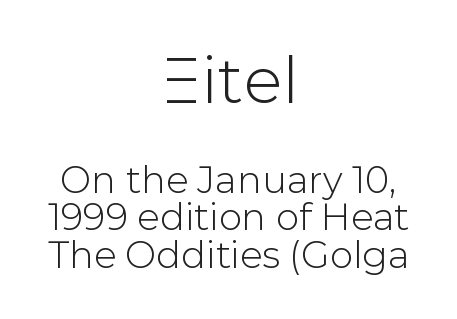
The type sits square on the baseline with zero lean. Compared with typical body copy, the letter spacing here is the same. Each letter keeps its own natural width here, so spacing adapts to shape. The paragraph shown floats in the horizontal middle. The emphasis by scale lands on block number one, above. The zone under the glyphs is completely vacant.
